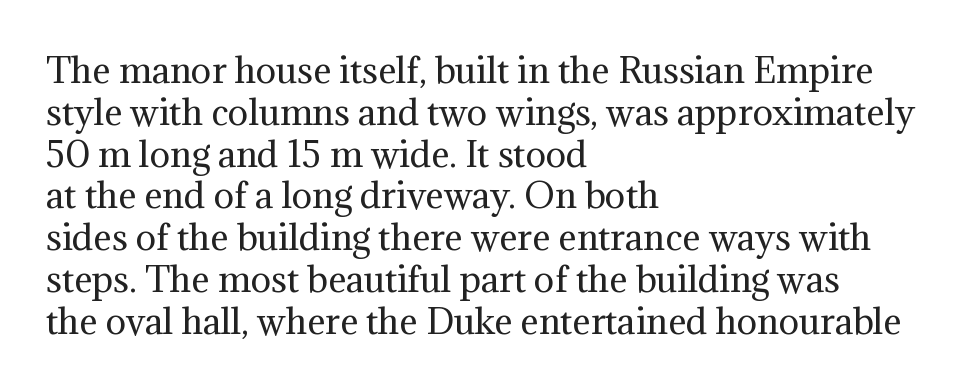
Q: Is the text bold? A: No.
Q: Is the text italic (slanted)? A: No, it is upright.
Q: Is the typeface a serif or a sans-serif typeface? A: Serif.
Q: Is the text underlined? A: No.
Q: How is the paragraph aligned? A: Left-aligned.
Q: Is the spacing between letters normal or unusually wide? A: Normal.
Q: Width (condensed, normal, or wide)? A: Normal.
Q: Stroke contrast? A: Medium.
Q: x-height? A: Medium.
Q: Monospaced? A: No.
